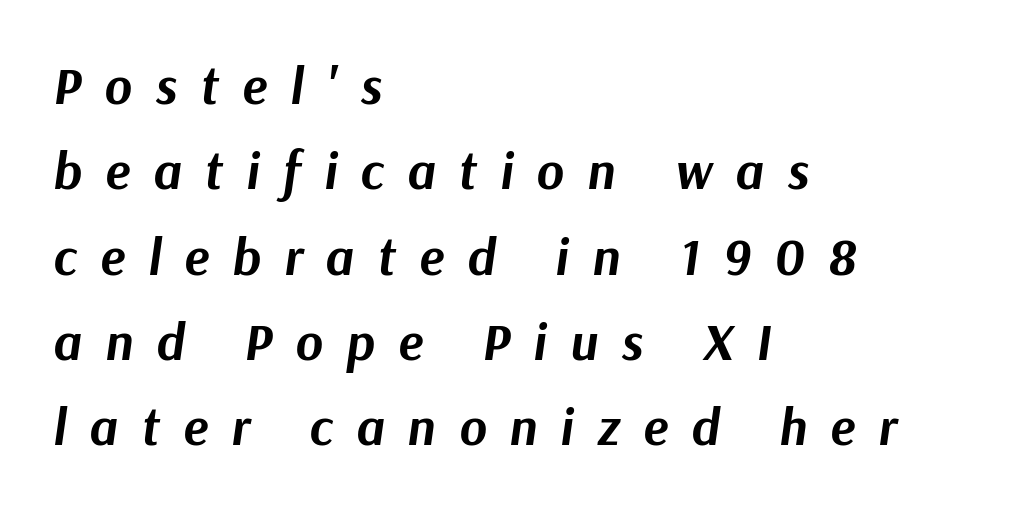
Q: Is the text bold? A: Yes.
Q: Is the text italic (slanted)? A: Yes, it leans right by about 9 degrees.
Q: Is the text underlined? A: No.
Q: How is the paragraph aligned? A: Left-aligned.
Q: Is the spacing between letters normal or unusually wide? A: Unusually wide.
Q: Is the spacing between lines tight, normal or loose? A: Normal.
Q: Width (condensed, normal, or wide)? A: Normal.
Q: Stroke contrast? A: Medium.
Q: x-height? A: Medium.
Q: Monospaced? A: No.
